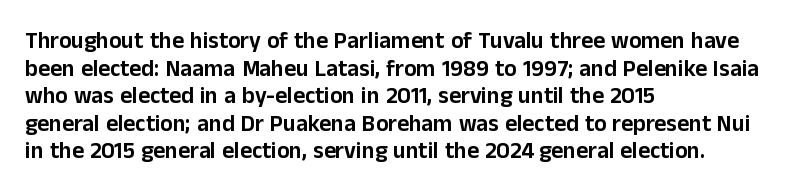
The line texture is even and compact thanks to regular tracking. These lines stack with their left ends in a neat column. The lettering stays uniformly vertical, giving the passage a roman look. Check the space under the baseline: it is left empty.
